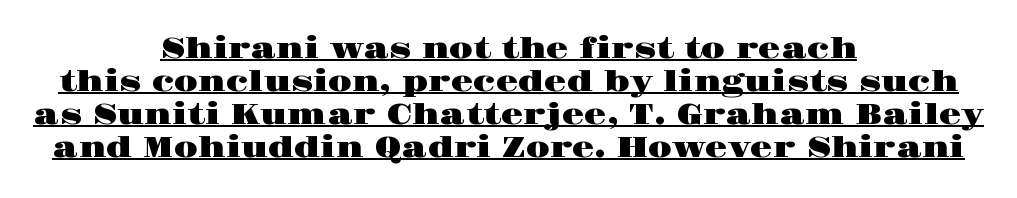
The image shows 29 px wide serif type, upright; set centered, tight line spacing (1.14x), normal letter spacing, underlined; high stroke contrast and a large x-height.
